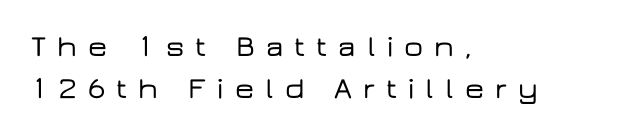
Q: Is the text italic (slanted)? A: No, it is upright.
Q: Is the typeface a serif or a sans-serif typeface? A: Sans-serif.
Q: Is the text underlined? A: No.
Q: How is the paragraph aligned? A: Left-aligned.
Q: Is the spacing between letters normal or unusually wide? A: Unusually wide.
Q: Is the spacing between lines tight, normal or loose? A: Normal.
Q: Width (condensed, normal, or wide)? A: Wide.
Q: Stroke contrast? A: Low.
Q: x-height? A: Medium.
Q: Monospaced? A: No.
